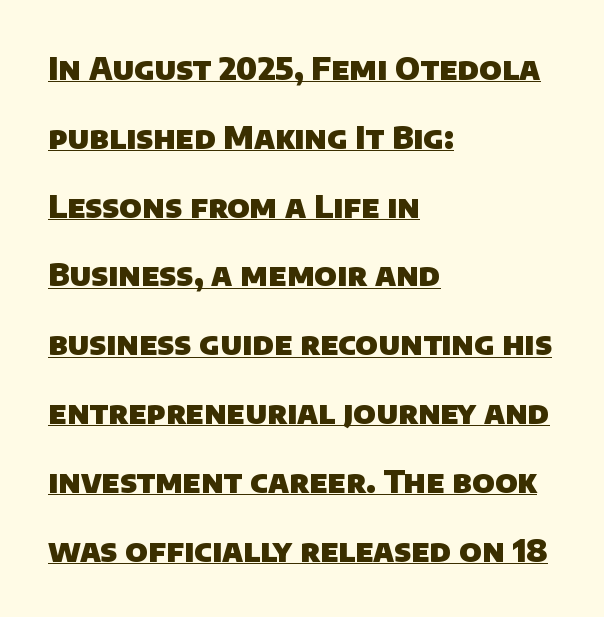
Q: Is the text bold? A: Yes.
Q: Is the typeface a serif or a sans-serif typeface? A: Sans-serif.
Q: Is the text underlined? A: Yes.
Q: How is the paragraph aligned? A: Left-aligned.
Q: Is the spacing between letters normal or unusually wide? A: Normal.
Q: Is the spacing between lines tight, normal or loose? A: Loose.
Q: Width (condensed, normal, or wide)? A: Normal.
Q: Stroke contrast? A: Low.
Q: x-height? A: Large.
Q: Monospaced? A: No.
